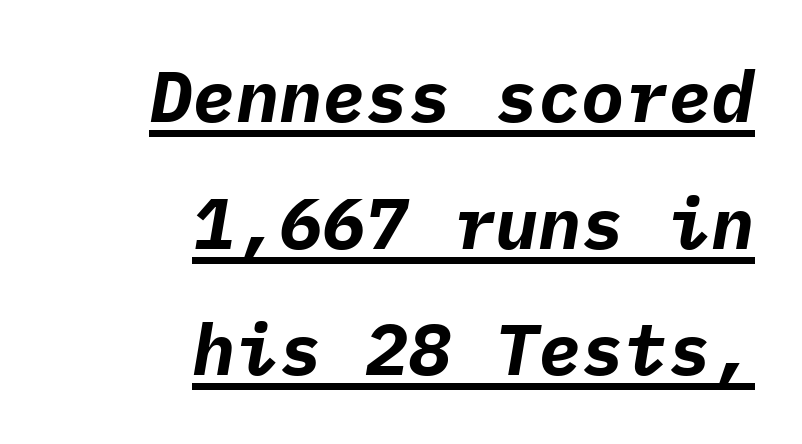
{"italic": "yes", "lean": "right", "slant_degrees": 9, "bold": "yes", "weight": "bold", "width": "normal", "stroke_contrast": "low", "x_height": "medium", "monospaced": "yes", "underline": "yes", "align": "right", "line_spacing_ratio": 1.76, "letter_spacing": "normal", "letter_spacing_em": 0.0, "glyph_px": 72}
